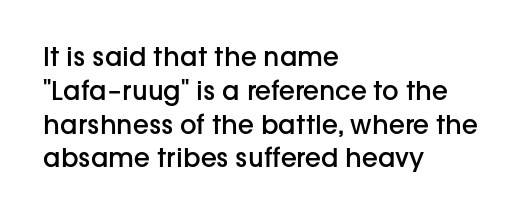
The image shows 26 px text type, upright; set left-aligned, normal line spacing (1.3x), normal letter spacing, not underlined.
